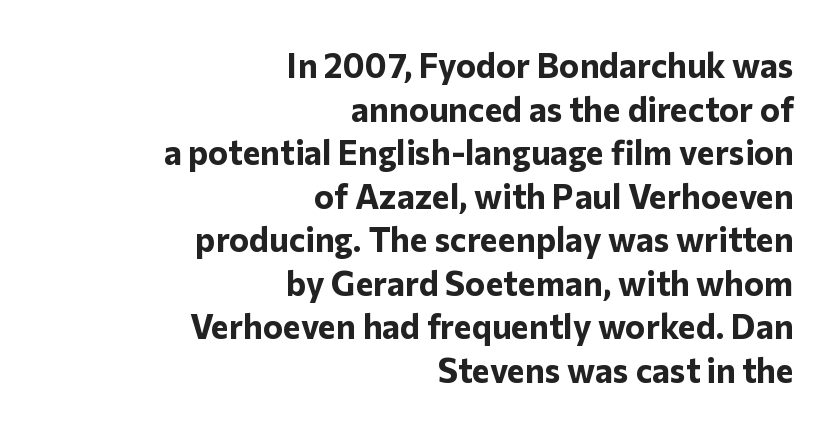
Typographically, this falls in the sans-serif category. Here the glyphs are tracked normally, forming tight word shapes. The axis of the letterforms is exactly vertical. Horizontal alignment here is rightward, an uncommon choice for prose. Looks like regular typesetting: each glyph gets only the width it needs. Anything drawn beneath the words? Only blank space.
